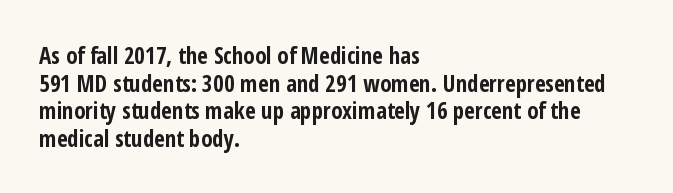
{"italic": "no", "bold": "yes", "underline": "no", "align": "left", "line_spacing_ratio": 1.2, "letter_spacing": "normal", "letter_spacing_em": 0.0, "glyph_px": 23}
